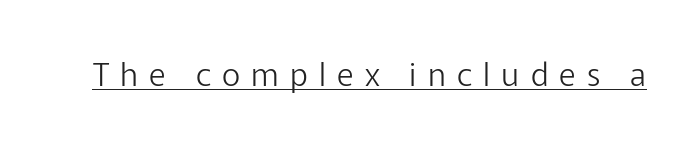
{"serif": "no", "italic": "no", "bold": "no", "weight": "light", "width": "normal", "stroke_contrast": "low", "x_height": "medium", "monospaced": "no", "underline": "yes", "letter_spacing": "wide", "letter_spacing_em": 0.35, "glyph_px": 32}
